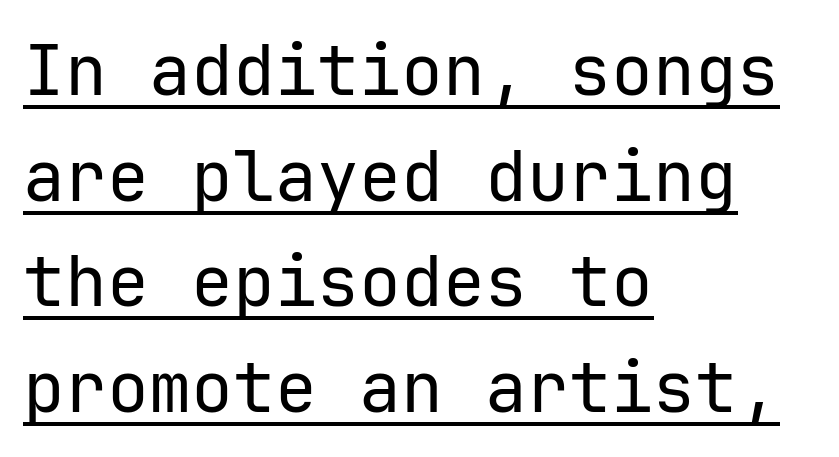
Q: Is the text bold? A: No.
Q: Is the text italic (slanted)? A: No, it is upright.
Q: Is the typeface a serif or a sans-serif typeface? A: Sans-serif.
Q: Is the text underlined? A: Yes.
Q: How is the paragraph aligned? A: Left-aligned.
Q: Is the spacing between letters normal or unusually wide? A: Normal.
Q: Is the spacing between lines tight, normal or loose? A: Normal.
Q: Width (condensed, normal, or wide)? A: Normal.
Q: Stroke contrast? A: Low.
Q: x-height? A: Medium.
